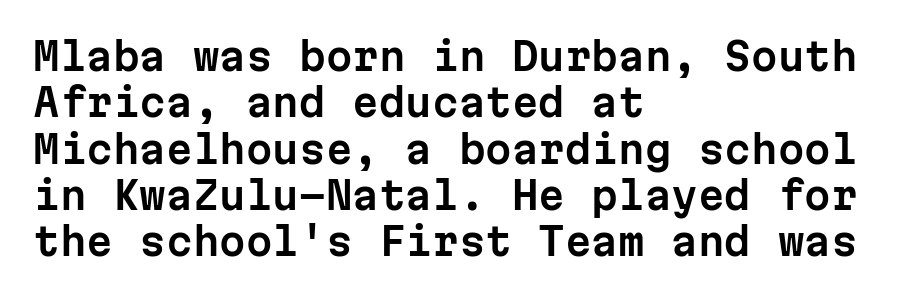
The image shows 38 px sans-serif type, upright, monospaced; set left-aligned, line spacing 1.22x, normal letter spacing, not underlined; low stroke contrast and a medium x-height.
